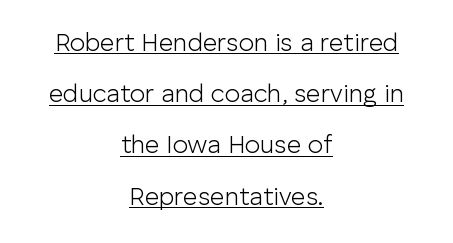
{"italic": "no", "bold": "no", "underline": "yes", "align": "center", "line_spacing": "loose", "line_spacing_ratio": 2.05, "letter_spacing": "normal", "letter_spacing_em": 0.0, "glyph_px": 25}
